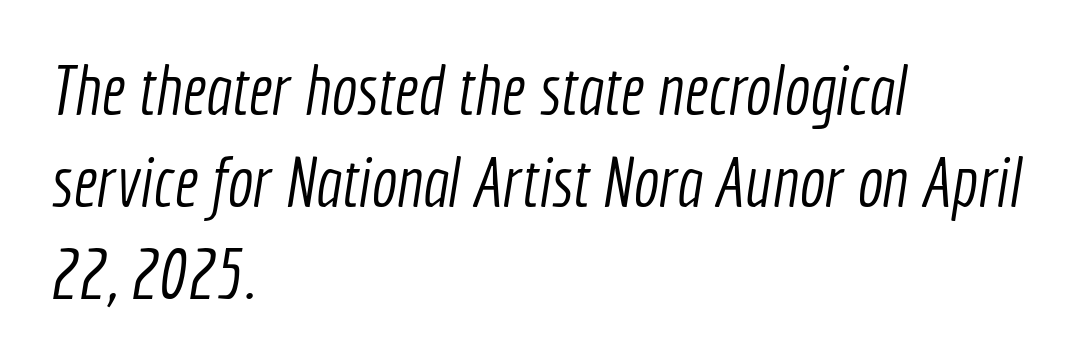
Q: Is the text bold? A: No.
Q: Is the typeface a serif or a sans-serif typeface? A: Sans-serif.
Q: Is the text underlined? A: No.
Q: How is the paragraph aligned? A: Left-aligned.
Q: Is the spacing between letters normal or unusually wide? A: Normal.
Q: Is the spacing between lines tight, normal or loose? A: Normal.
Q: Width (condensed, normal, or wide)? A: Condensed.
Q: x-height? A: Medium.
Q: Monospaced? A: No.
